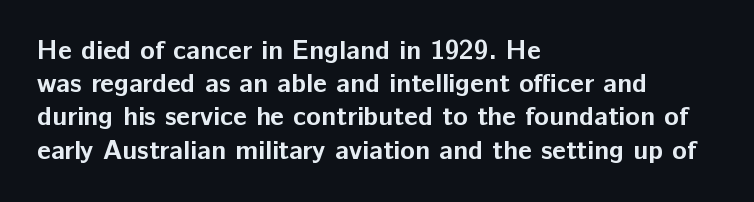
The image shows 27 px bold type, upright; set left-aligned, line spacing 1.23x, normal letter spacing, not underlined.
